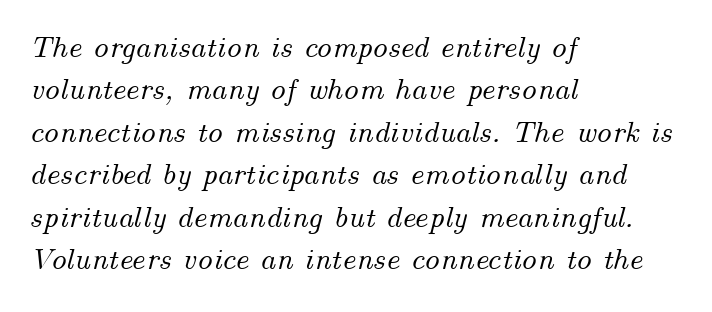
Just letters on the line, the space beneath them empty. Every row of glyphs begins at an identical x-position on the left. This sample has the flowing, uneven cadence of proportional lettering. How would I describe the line gaps? Plain and ordinary.
